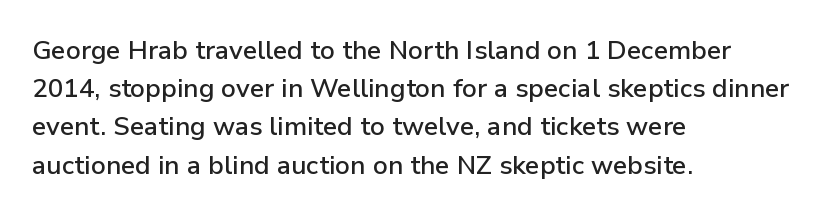
{"italic": "no", "underline": "no", "align": "left", "line_spacing": "normal", "line_spacing_ratio": 1.47, "letter_spacing": "normal", "letter_spacing_em": 0.0, "glyph_px": 26}
